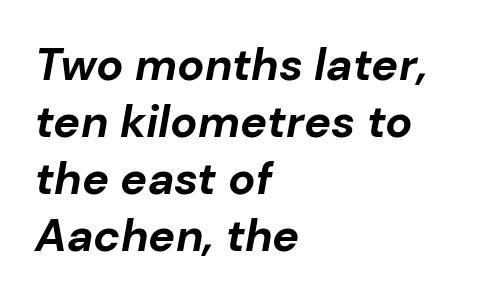
Q: Is the text bold? A: Yes.
Q: Is the text italic (slanted)? A: Yes, it leans right by about 10 degrees.
Q: Is the text underlined? A: No.
Q: How is the paragraph aligned? A: Left-aligned.
Q: Is the spacing between letters normal or unusually wide? A: Normal.
Q: Is the spacing between lines tight, normal or loose? A: Normal.
Q: Width (condensed, normal, or wide)? A: Normal.
Q: Stroke contrast? A: Low.
Q: x-height? A: Medium.
Q: Monospaced? A: No.
